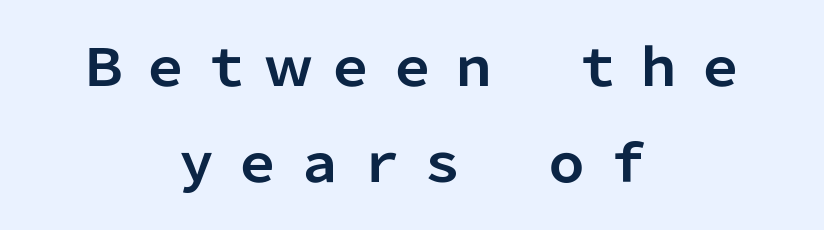
Q: Is the text bold? A: Yes.
Q: Is the text italic (slanted)? A: No, it is upright.
Q: Is the typeface a serif or a sans-serif typeface? A: Sans-serif.
Q: Is the text underlined? A: No.
Q: How is the paragraph aligned? A: Centered.
Q: Is the spacing between letters normal or unusually wide? A: Unusually wide.
Q: Width (condensed, normal, or wide)? A: Normal.
Q: Stroke contrast? A: Low.
Q: x-height? A: Medium.
Q: Monospaced? A: No.
